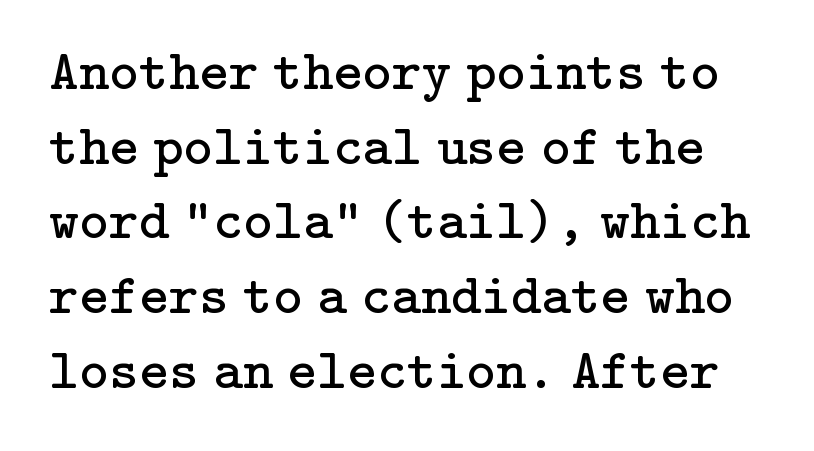
{"serif": "yes", "italic": "no", "bold": "no", "weight": "regular", "width": "normal", "stroke_contrast": "low", "x_height": "medium", "underline": "no", "line_spacing": "normal", "line_spacing_ratio": 1.31, "letter_spacing": "normal", "letter_spacing_em": 0.0, "glyph_px": 57}
